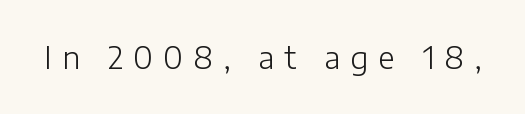
The image shows 30 px light sans-serif type, upright; set unusually wide letter spacing (+0.34 em), not underlined; low stroke contrast and a medium x-height.
